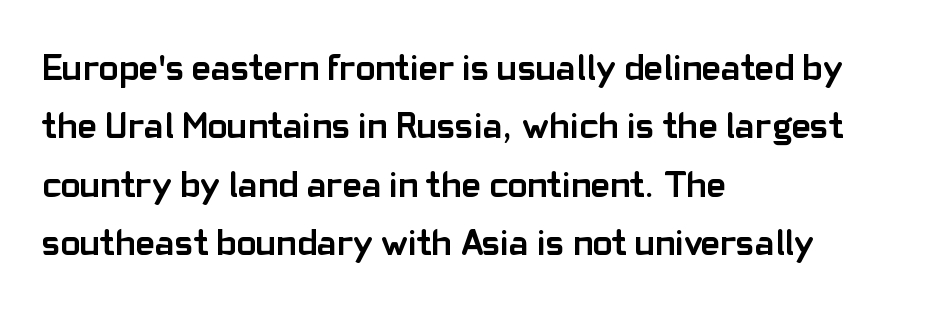
The type sits square on the baseline with zero lean. Does the copy run flush right? No — it runs flush left. Pretty heavy lettering here — definitely bold. The letters carry no serifs — their stems end cleanly without finishing strokes. Compared with typical paragraphs, the rows here are spaced about the same.
